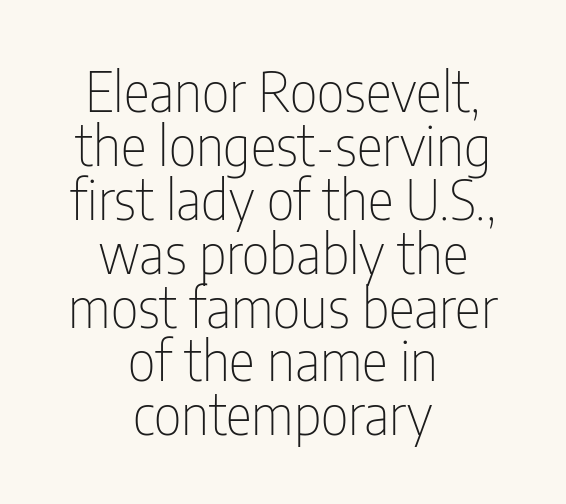
Q: Is the text bold? A: No.
Q: Is the text italic (slanted)? A: No, it is upright.
Q: Is the typeface a serif or a sans-serif typeface? A: Sans-serif.
Q: Is the text underlined? A: No.
Q: How is the paragraph aligned? A: Centered.
Q: Is the spacing between letters normal or unusually wide? A: Normal.
Q: Is the spacing between lines tight, normal or loose? A: Tight.
Q: Width (condensed, normal, or wide)? A: Condensed.
Q: Stroke contrast? A: Low.
Q: x-height? A: Medium.
Q: Monospaced? A: No.
